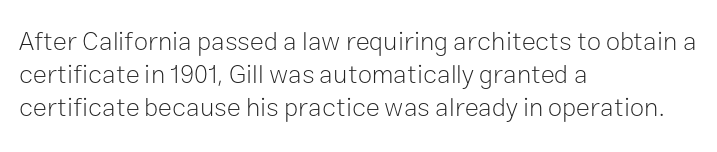
When letters stand straight like this, we call the style roman or upright. These lines sit exactly where default settings would place them. Students, note that the glyphs here touch the page at normal intervals. The passage shown is not bold in any degree. In CSS terms this would be text-align: left. Underlining? Definitely not there.
